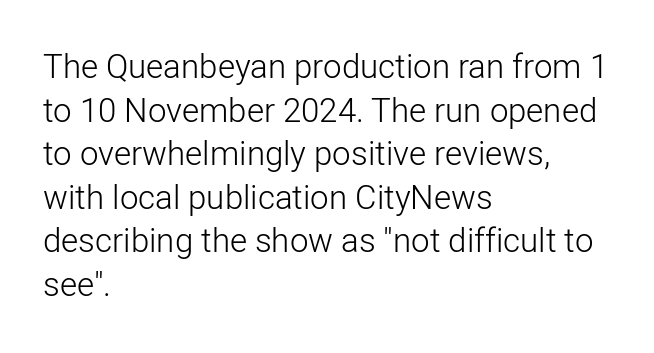
{"serif": "no", "italic": "no", "bold": "no", "weight": "light", "width": "normal", "stroke_contrast": "low", "x_height": "medium", "monospaced": "no", "underline": "no", "align": "left", "line_spacing": "normal", "line_spacing_ratio": 1.32, "letter_spacing": "normal", "letter_spacing_em": 0.0, "glyph_px": 33}
